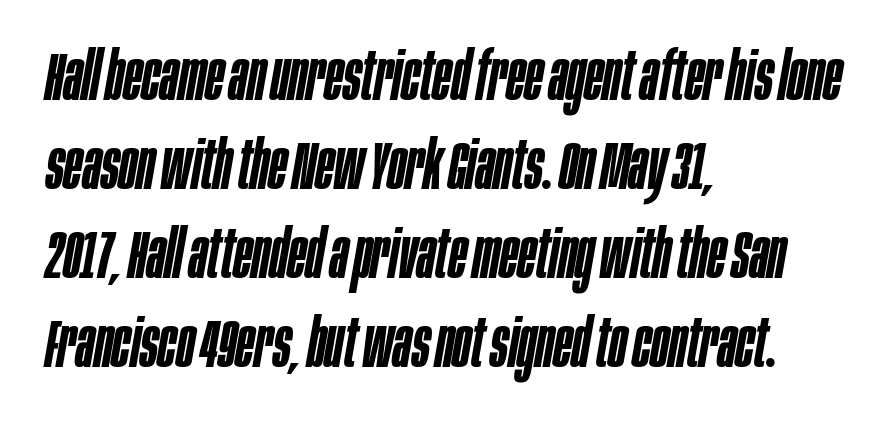
Spacing verdict: proportional, widths tailored to each character. Leading: standard. Look at the tracking — it's just the regular setting, nothing added. Rule under the text: the space is simply empty.
